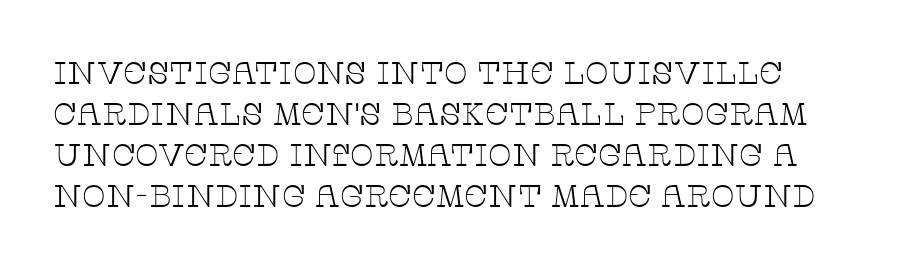
{"serif": "yes", "italic": "no", "bold": "no", "weight": "thin", "width": "wide", "stroke_contrast": "low", "x_height": "large", "monospaced": "no", "underline": "no", "line_spacing": "normal", "line_spacing_ratio": 1.32, "letter_spacing": "normal", "letter_spacing_em": 0.0, "glyph_px": 31}
